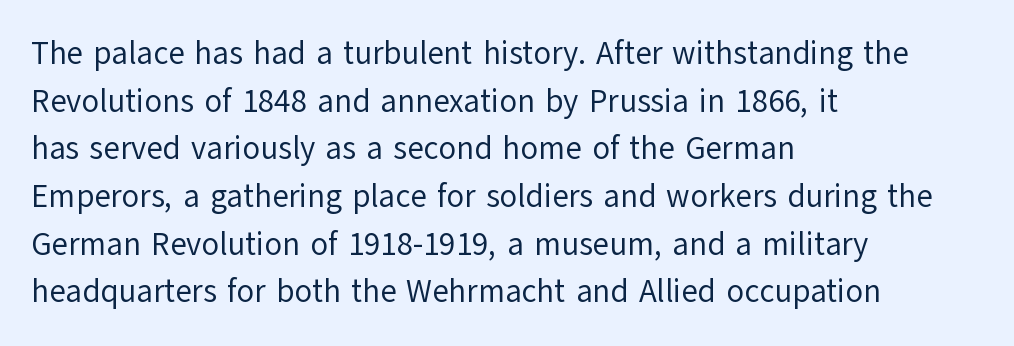
Q: Is the text bold? A: No.
Q: Is the text italic (slanted)? A: No, it is upright.
Q: Is the typeface a serif or a sans-serif typeface? A: Sans-serif.
Q: Is the text underlined? A: No.
Q: How is the paragraph aligned? A: Left-aligned.
Q: Is the spacing between letters normal or unusually wide? A: Normal.
Q: Is the spacing between lines tight, normal or loose? A: Normal.
Q: Width (condensed, normal, or wide)? A: Normal.
Q: Stroke contrast? A: Low.
Q: x-height? A: Medium.
Q: Monospaced? A: No.
